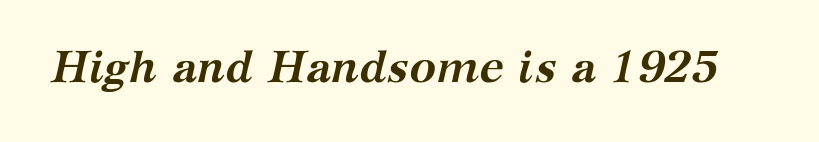
{"serif": "yes", "italic": "yes", "lean": "right", "slant_degrees": 12, "bold": "yes", "weight": "semibold", "width": "normal", "stroke_contrast": "medium", "x_height": "medium", "monospaced": "no", "underline": "no", "letter_spacing": "normal", "letter_spacing_em": 0.0, "glyph_px": 45}
